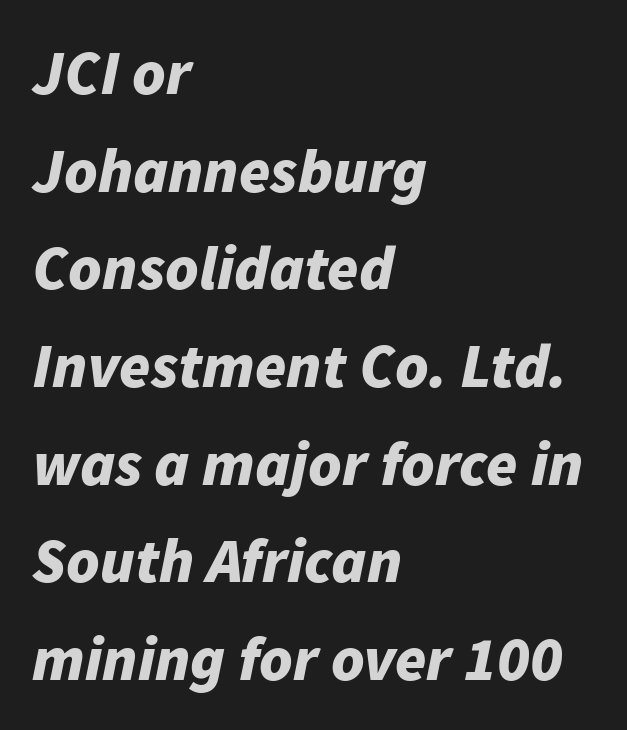
{"italic": "yes", "lean": "right", "slant_degrees": 11, "bold": "yes", "weight": "bold", "width": "normal", "stroke_contrast": "low", "x_height": "medium", "monospaced": "no", "underline": "no", "align": "left", "line_spacing": "normal", "line_spacing_ratio": 1.55, "letter_spacing": "normal", "letter_spacing_em": 0.0, "glyph_px": 63}
